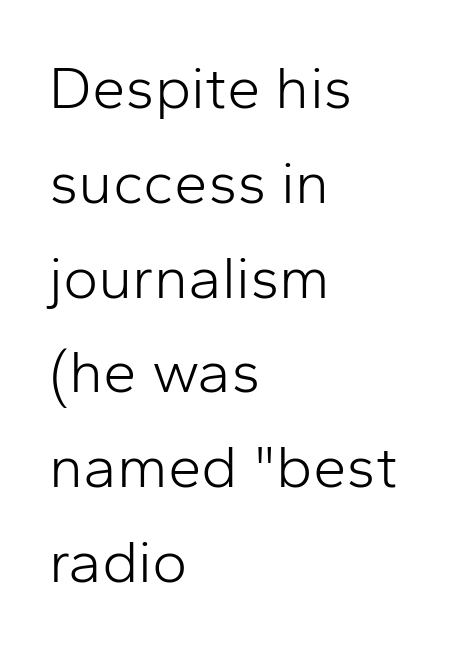
The image shows 60 px light sans-serif type, upright; set left-aligned, normal line spacing (1.58x), normal letter spacing, not underlined; low stroke contrast and a medium x-height.
